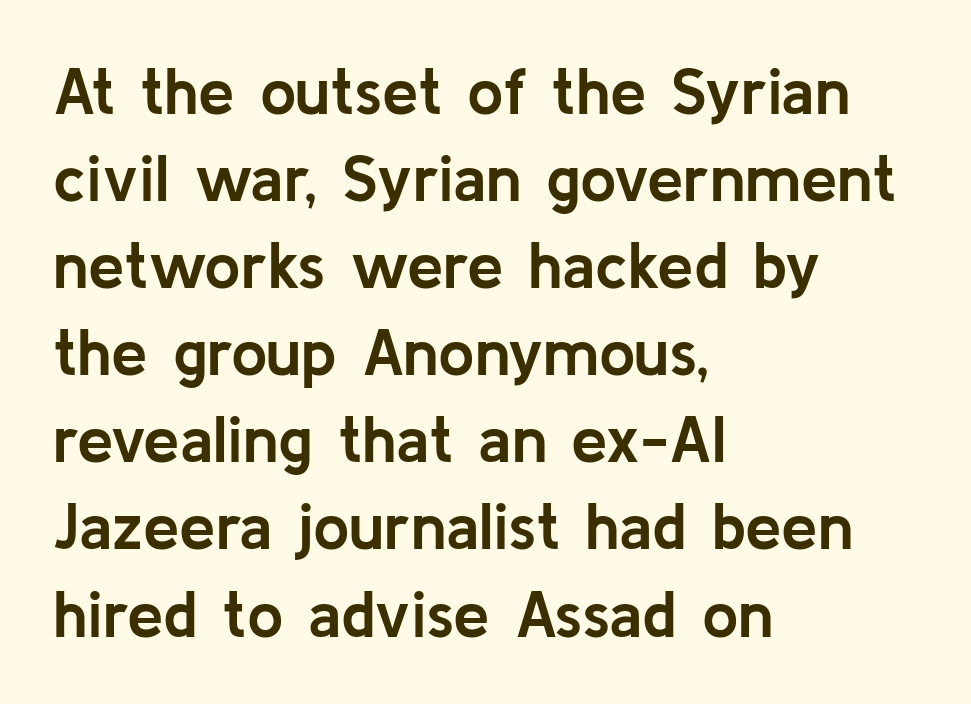
Nope, no serifs anywhere on these letters. Weight: bold. The typography opts for an upright posture over an oblique one. These lines are rendered in a variable-pitch font.
